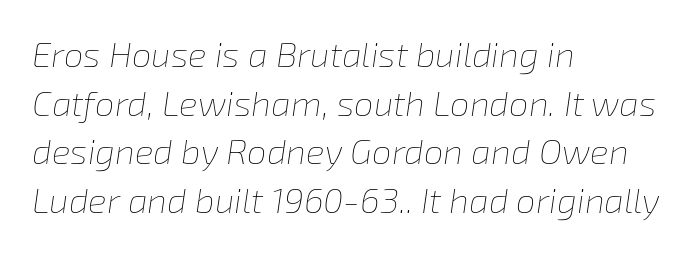
{"italic": "yes", "lean": "right", "slant_degrees": 8, "bold": "no", "weight": "thin", "width": "normal", "stroke_contrast": "low", "x_height": "medium", "monospaced": "no", "underline": "no", "align": "left", "line_spacing": "normal", "line_spacing_ratio": 1.39, "letter_spacing": "normal", "letter_spacing_em": 0.0, "glyph_px": 35}
